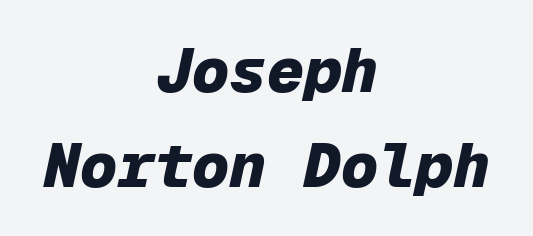
{"italic": "yes", "lean": "right", "slant_degrees": 12, "bold": "yes", "weight": "heavy", "width": "normal", "stroke_contrast": "low", "x_height": "medium", "monospaced": "yes", "underline": "no", "align": "center", "line_spacing": "normal", "line_spacing_ratio": 1.54, "letter_spacing": "normal", "letter_spacing_em": 0.0, "glyph_px": 62}
